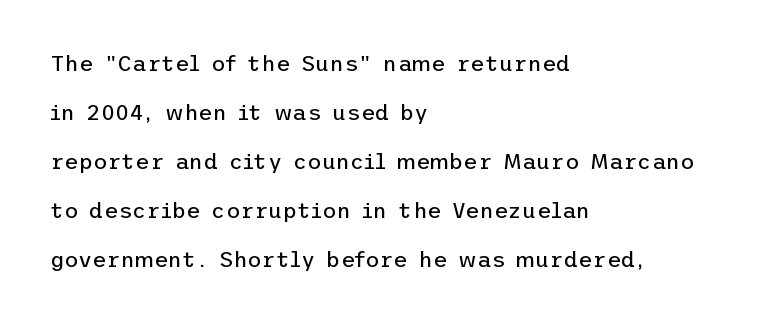
{"italic": "no", "bold": "no", "underline": "no", "align": "left", "line_spacing": "loose", "line_spacing_ratio": 2.23, "letter_spacing": "normal", "letter_spacing_em": 0.0, "glyph_px": 22}
